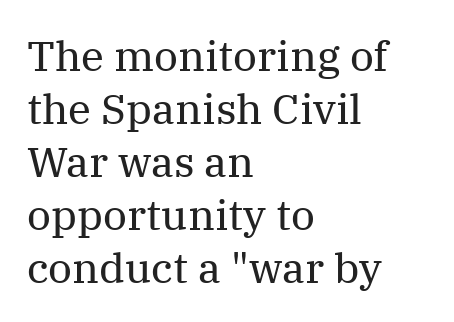
Q: Is the text bold? A: No.
Q: Is the text italic (slanted)? A: No, it is upright.
Q: Is the typeface a serif or a sans-serif typeface? A: Serif.
Q: Is the text underlined? A: No.
Q: How is the paragraph aligned? A: Left-aligned.
Q: Is the spacing between letters normal or unusually wide? A: Normal.
Q: Is the spacing between lines tight, normal or loose? A: Normal.
Q: Width (condensed, normal, or wide)? A: Normal.
Q: Stroke contrast? A: Medium.
Q: x-height? A: Medium.
Q: Monospaced? A: No.
